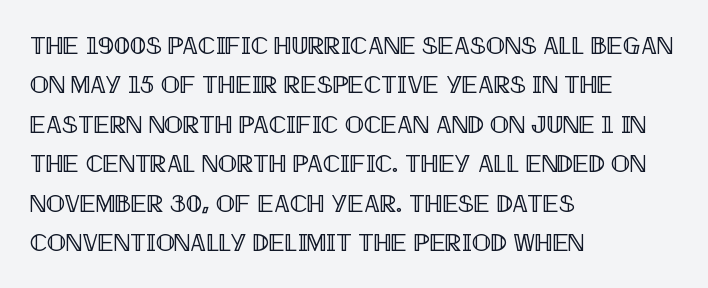
The image shows 25 px text type, upright; set left-aligned, normal line spacing (1.58x), normal letter spacing, not underlined.
